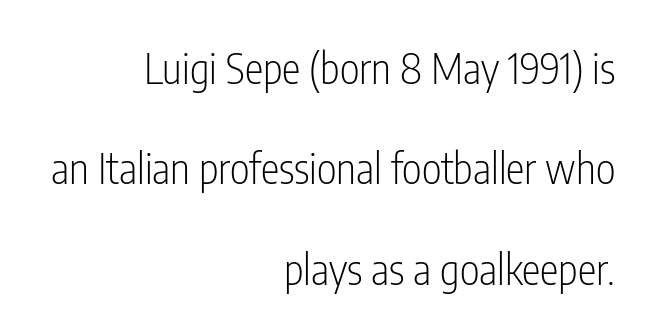
The image shows 42 px light, condensed sans-serif type, upright; set right-aligned, loose line spacing (2.39x), normal letter spacing, not underlined; low stroke contrast and a medium x-height.
